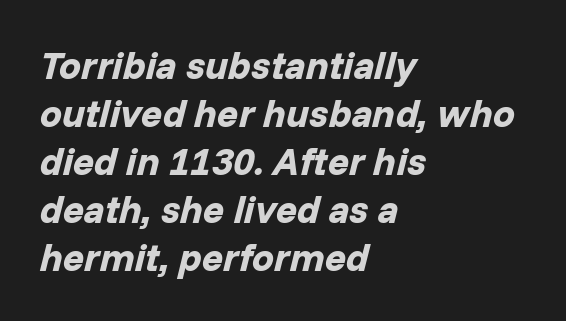
The lines in this sample share a left origin and differ only in where they stop. The face used here is rendered with its standard letterfit. Students, this is bold: see how much ink each stroke carries. A typesetter would call this proportional, since set widths differ per character.
